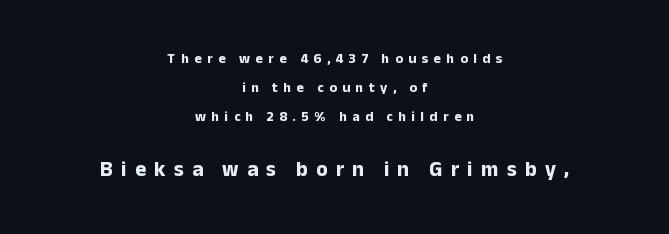
{"italic": "no", "bold": "yes", "underline": "no", "align": "center", "line_spacing": "loose", "line_spacing_ratio": 2.07, "letter_spacing": "wide", "letter_spacing_em": 0.39, "larger_block": "second", "size_ratio": 1.5, "glyph_px": 21}
